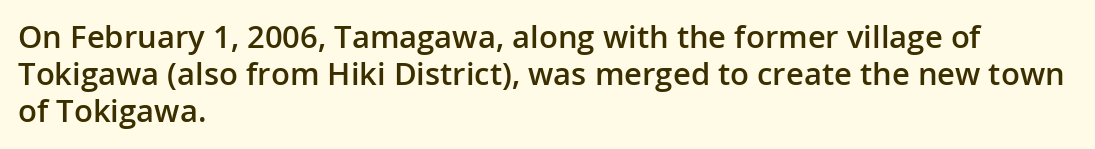
The image shows 31 px semibold sans-serif type, upright; set left-aligned, line spacing 1.2x, normal letter spacing, not underlined; low stroke contrast and a medium x-height.
